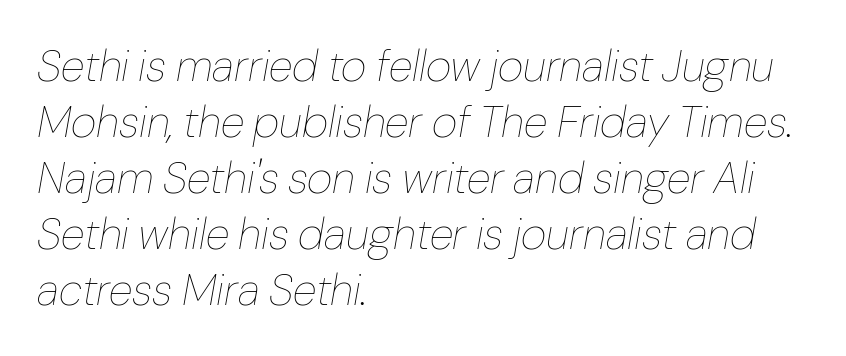
Does extra space separate the letters? No, they use regular spacing. The passage is arranged the way most books set body copy — flush left. Do the characters align in a grid? No, the font is proportional. Honestly, the row spacing looks completely unremarkable.
